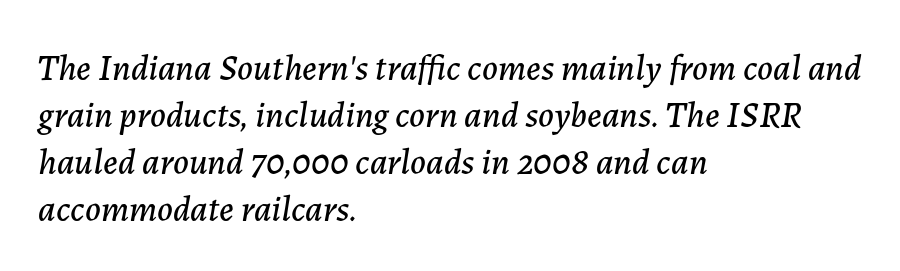
Posture: slanted. Descender tails drop into unmarked territory. Line spacing here is normal. Is the letter spacing exaggerated? No — it looks like the ordinary default. Line beginnings align vertically; line endings do not.
